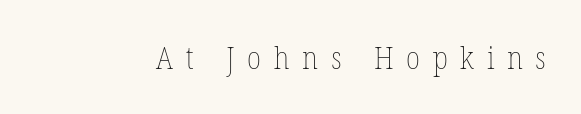
The image shows 31 px thin, condensed type, upright; set unusually wide letter spacing (+0.41 em), not underlined; low stroke contrast and a medium x-height.
